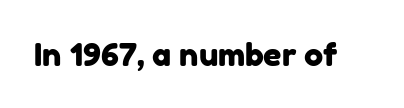
Q: Is the typeface a serif or a sans-serif typeface? A: Sans-serif.
Q: Is the text underlined? A: No.
Q: Is the spacing between letters normal or unusually wide? A: Normal.
Q: Width (condensed, normal, or wide)? A: Normal.
Q: Stroke contrast? A: Low.
Q: x-height? A: Medium.
Q: Monospaced? A: No.
